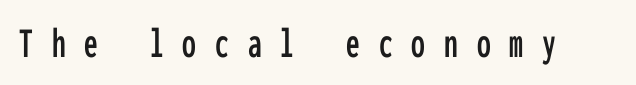
The image shows 44 px condensed sans-serif type, upright, monospaced; set unusually wide letter spacing (+0.43 em), not underlined; low stroke contrast and a medium x-height.
